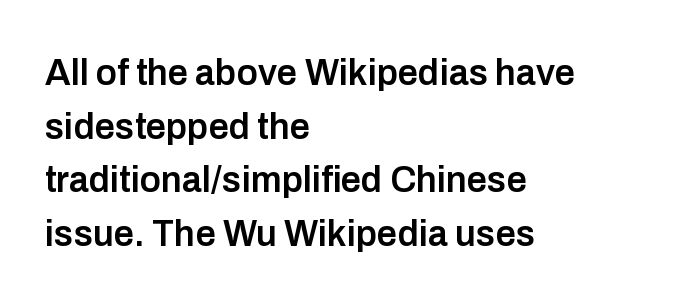
The space beneath each line is pristine and unruled. What's the leading like? Ordinary, nothing unusual. You can tell it's not italic because the verticals are truly vertical. You could not count columns in this text — the font is proportionally spaced. Check where the strokes stop: nothing finishes them off — pure sans. Short and long lines alike share a common starting point at left.
